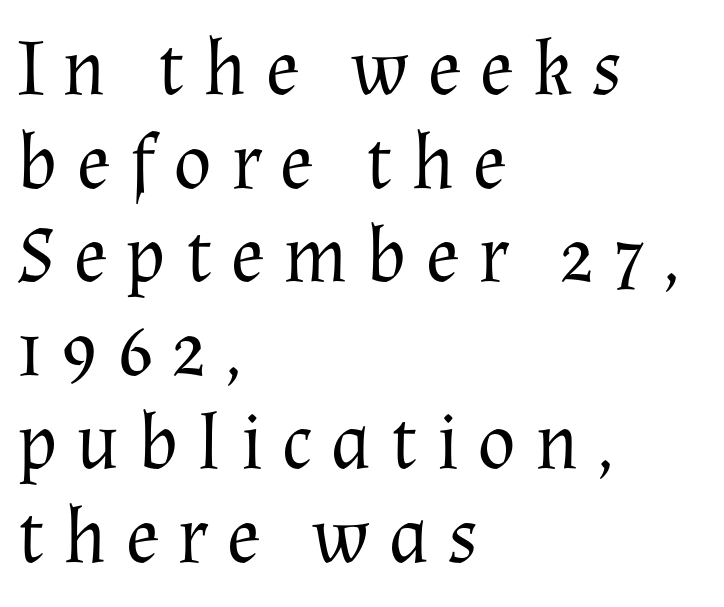
{"serif": "yes", "italic": "no", "bold": "no", "weight": "regular", "width": "normal", "stroke_contrast": "medium", "x_height": "medium", "monospaced": "no", "underline": "no", "align": "left", "line_spacing_ratio": 1.17, "letter_spacing": "wide", "letter_spacing_em": 0.23, "glyph_px": 80}
